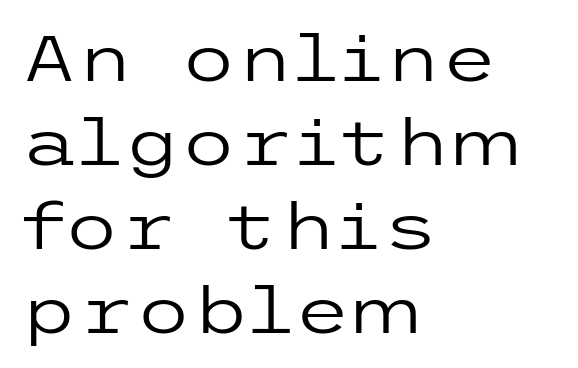
The image shows 65 px regular-weight, wide sans-serif type, upright; set left-aligned, normal line spacing (1.29x), normal letter spacing, not underlined; low stroke contrast and a medium x-height.
